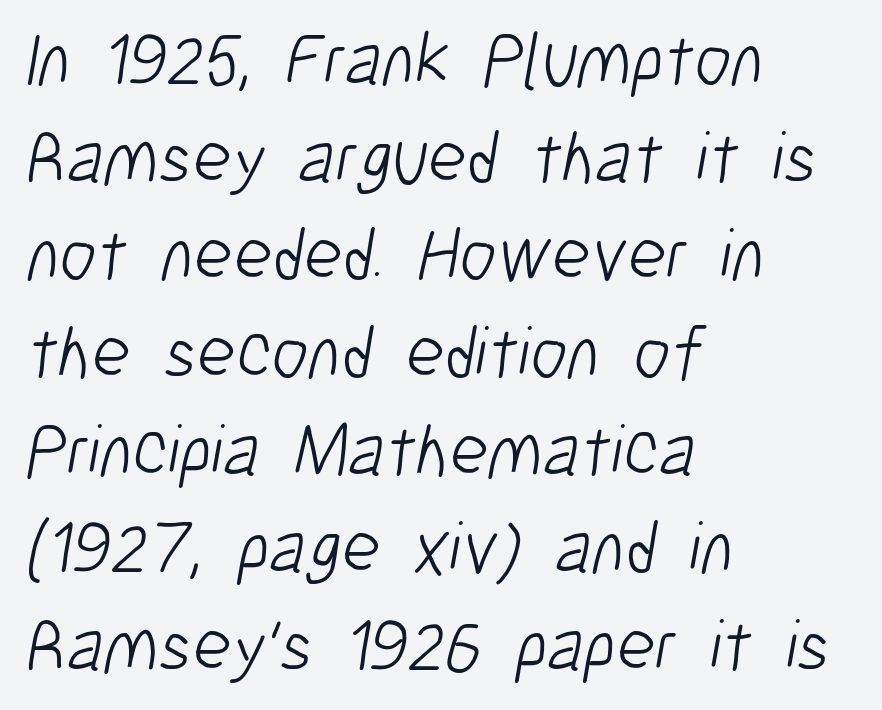
The image shows 74 px light, condensed sans-serif type; set left-aligned, normal line spacing (1.32x), normal letter spacing, not underlined; low stroke contrast and a medium x-height.
